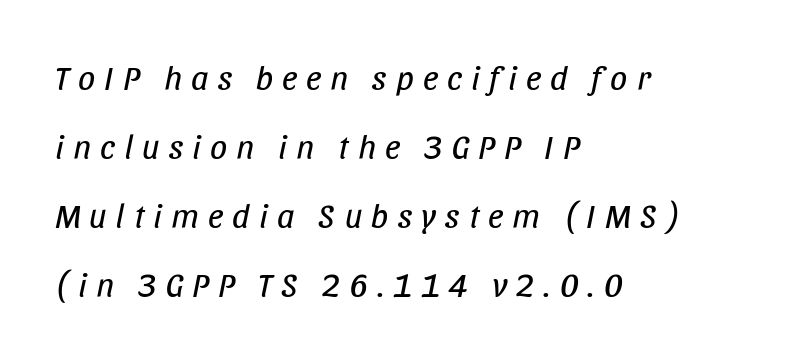
{"italic": "yes", "lean": "right", "slant_degrees": 11, "bold": "no", "weight": "regular", "width": "condensed", "stroke_contrast": "low", "x_height": "large", "monospaced": "no", "underline": "no", "align": "left", "line_spacing": "loose", "line_spacing_ratio": 2.03, "letter_spacing": "wide", "letter_spacing_em": 0.27, "glyph_px": 34}
